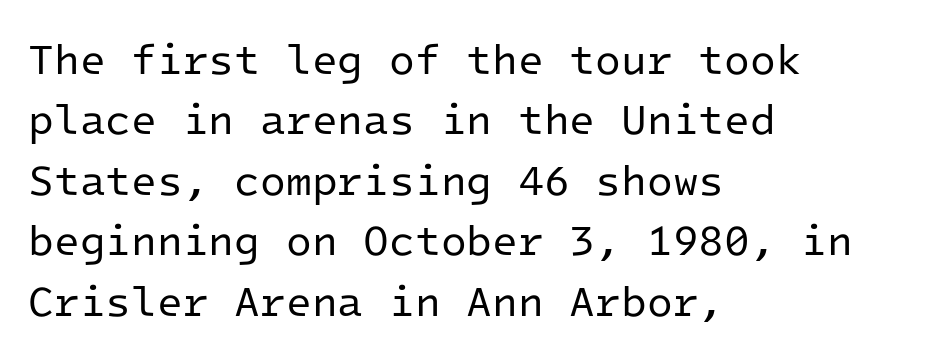
The image shows 42 px regular-weight sans-serif type, upright, monospaced; set left-aligned, normal line spacing (1.44x), normal letter spacing, not underlined; low stroke contrast and a medium x-height.
